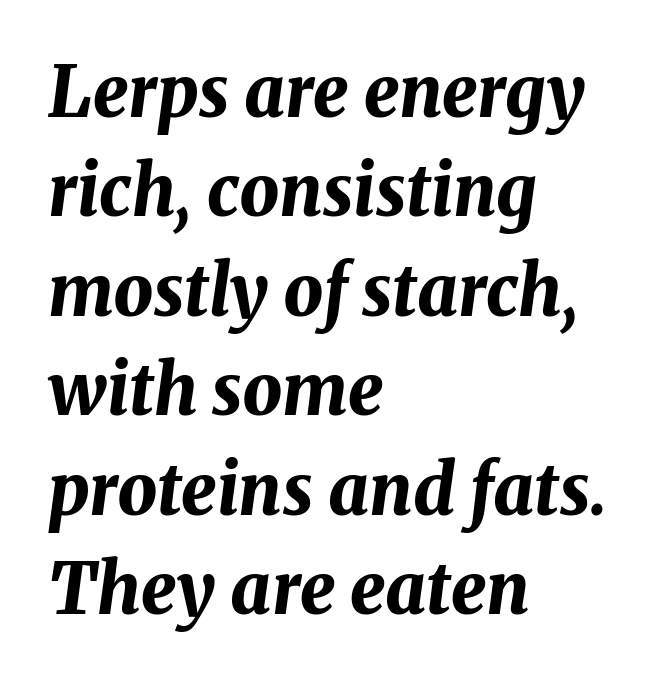
The image shows 70 px bold type, italic (leaning right); set left-aligned, normal line spacing (1.42x), normal letter spacing, not underlined; medium stroke contrast and a medium x-height.
